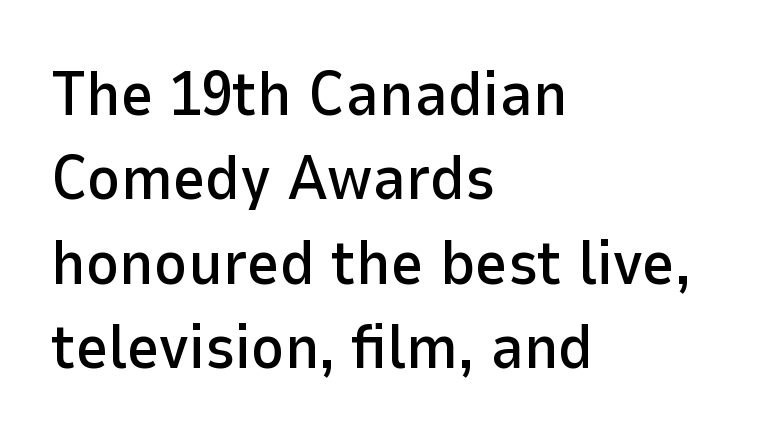
{"serif": "no", "italic": "no", "width": "normal", "stroke_contrast": "low", "x_height": "medium", "monospaced": "no", "underline": "no", "align": "left", "line_spacing": "normal", "line_spacing_ratio": 1.34, "letter_spacing": "normal", "letter_spacing_em": 0.0, "glyph_px": 63}
